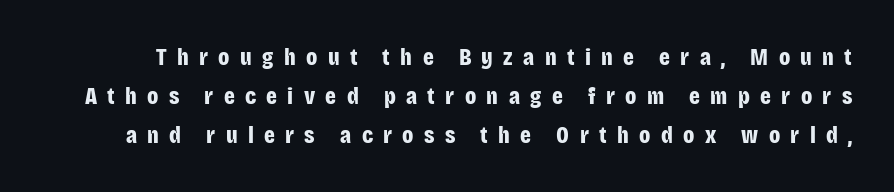
The line-height multiplier appears to be the usual default. Compared with an ordinary text face, these strokes are far heavier — a full bold. Posture: straight, roman, zero tilt. The letters are spread apart with noticeably loose tracking. Bare-footed words on every line.
